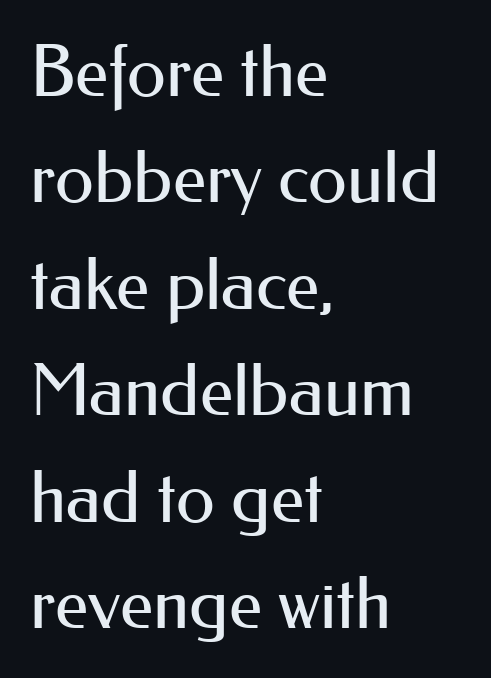
Q: Is the text bold? A: No.
Q: Is the text italic (slanted)? A: No, it is upright.
Q: Is the typeface a serif or a sans-serif typeface? A: Sans-serif.
Q: Is the text underlined? A: No.
Q: How is the paragraph aligned? A: Left-aligned.
Q: Is the spacing between letters normal or unusually wide? A: Normal.
Q: Is the spacing between lines tight, normal or loose? A: Normal.
Q: Width (condensed, normal, or wide)? A: Normal.
Q: Stroke contrast? A: Medium.
Q: x-height? A: Small.
Q: Monospaced? A: No.
